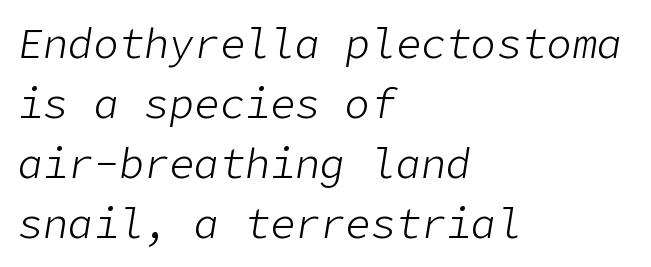
The lines are quadded left. No extra tracking has been applied to these lines. The block of text has a typical density, with ordinary space between rows. Posture: slanted.
